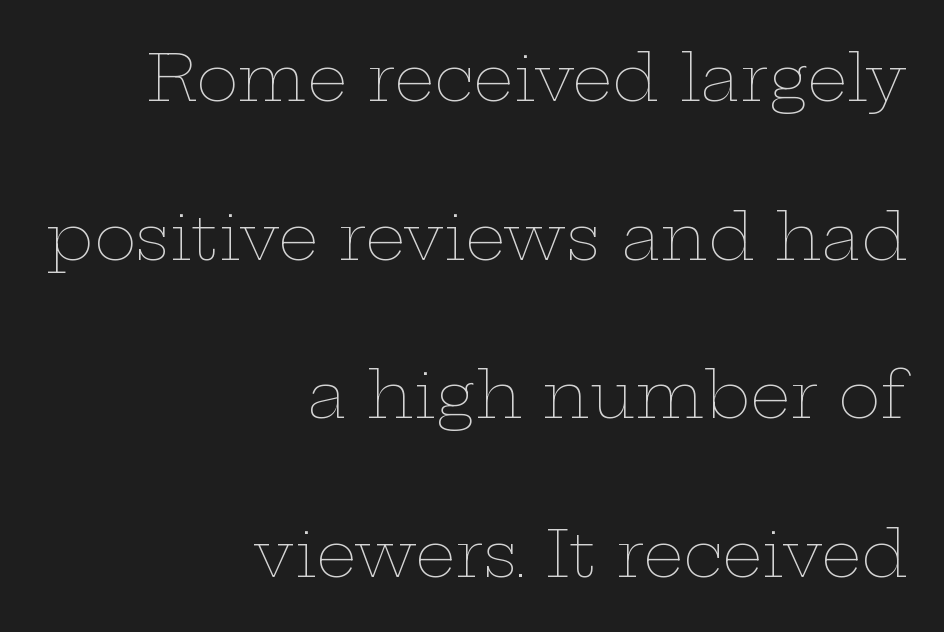
No extra ink here — the face is not bold. A typesetter would call this zero additional tracking. This is the regular roman posture of the typeface. This block would shrink considerably if given ordinary leading; it's expanded now. This rendering uses right alignment, leaving the left contour irregular. These lines are rendered in a variable-pitch font.
